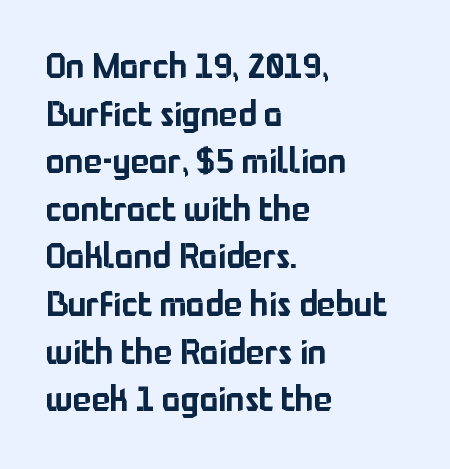
This rendering uses left alignment, leaving the right contour irregular. Varying glyph widths throughout — classic text-font behaviour. Students, note that the glyphs here touch the page at normal intervals. Designer's note — italics off, roman on. How would I describe the line gaps? Plain and ordinary. The strip under each line holds only bare page.
